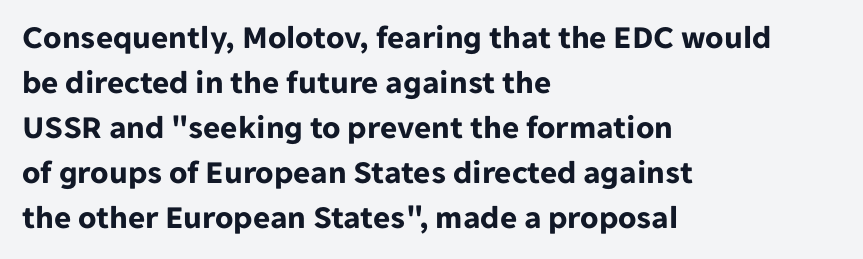
The image shows 33 px bold sans-serif type, upright; set left-aligned, normal line spacing (1.36x), normal letter spacing, not underlined; low stroke contrast and a medium x-height.
